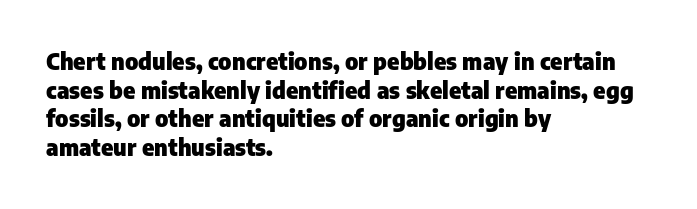
The image shows 23 px bold type, upright; set left-aligned, normal line spacing (1.25x), normal letter spacing, not underlined.
